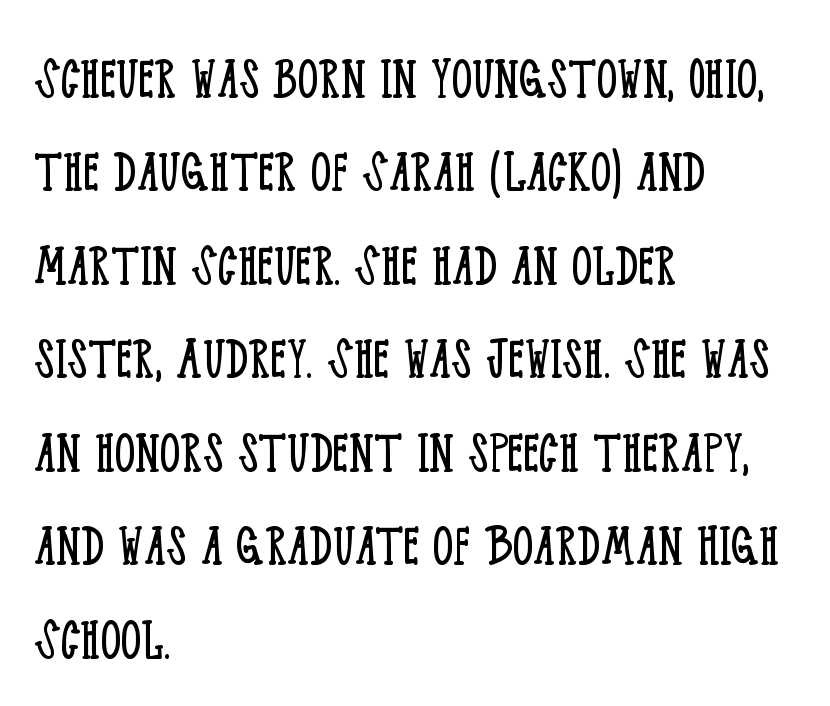
Which margin do the lines hug? The left one — the right edge is uneven. The rendering shows small feet on the letterforms — a serif design. Words appear dense and cohesive because spacing is normal. The passage shown is not underscored anywhere. You could not count columns in this text — the font is proportionally spaced. Evenly set lines give the paragraph a standard silhouette.
